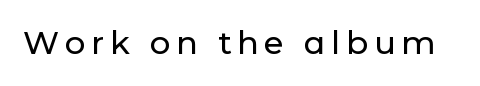
The image shows 32 px sans-serif type, upright; set not underlined; low stroke contrast and a medium x-height.
